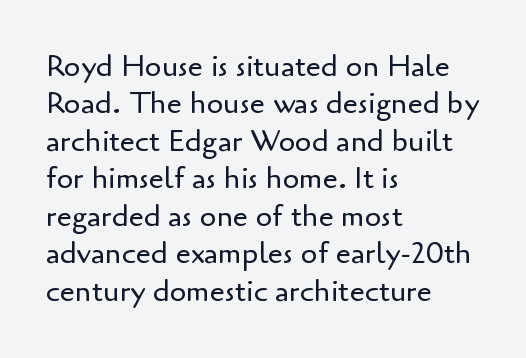
{"serif": "no", "italic": "no", "bold": "no", "weight": "regular", "width": "normal", "stroke_contrast": "low", "x_height": "small", "monospaced": "no", "underline": "no", "align": "left", "line_spacing": "normal", "line_spacing_ratio": 1.25, "letter_spacing": "normal", "letter_spacing_em": 0.0, "glyph_px": 30}
